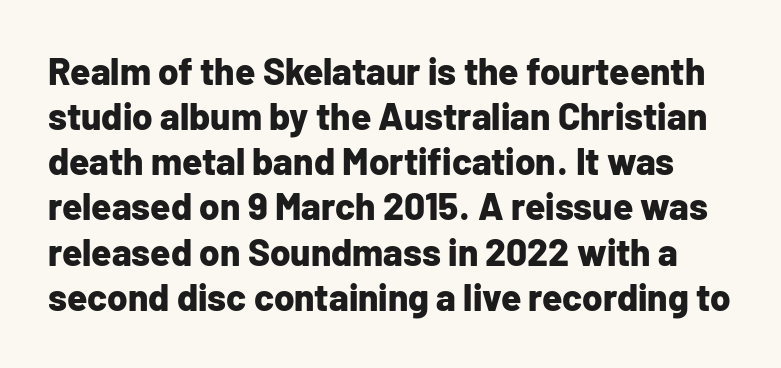
{"serif": "no", "italic": "no", "bold": "yes", "weight": "bold", "width": "normal", "stroke_contrast": "low", "x_height": "medium", "monospaced": "no", "underline": "no", "line_spacing_ratio": 1.22, "letter_spacing": "normal", "letter_spacing_em": 0.0, "glyph_px": 37}
